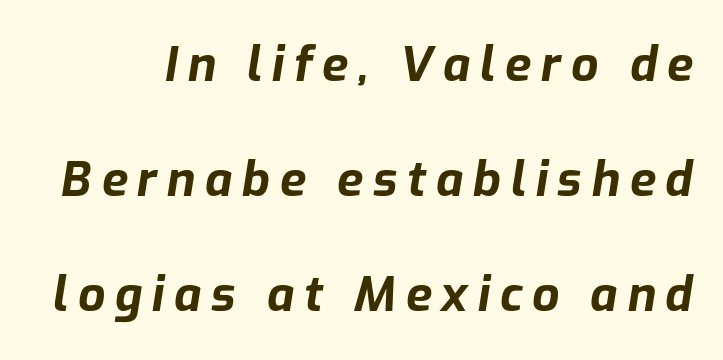
Q: Is the text bold? A: Yes.
Q: Is the text italic (slanted)? A: Yes, it leans right by about 9 degrees.
Q: Is the text underlined? A: No.
Q: Is the spacing between letters normal or unusually wide? A: Unusually wide.
Q: Is the spacing between lines tight, normal or loose? A: Loose.
Q: Width (condensed, normal, or wide)? A: Normal.
Q: Stroke contrast? A: Low.
Q: x-height? A: Medium.
Q: Monospaced? A: No.
